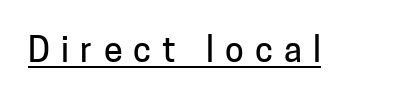
The glyphs are accompanied by a horizontal stroke just below them. Ascenders rise straight up at ninety degrees. Substantial extra tracking has been applied to these lines. Proportional: the letters do not fall into vertical columns.
